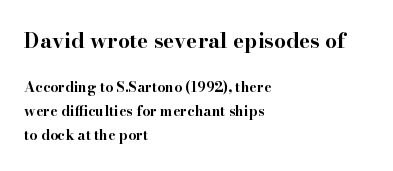
Q: Is the text bold? A: Yes.
Q: Is the text italic (slanted)? A: No, it is upright.
Q: Is the text underlined? A: No.
Q: How is the paragraph aligned? A: Left-aligned.
Q: Is the spacing between letters normal or unusually wide? A: Normal.
Q: Is the spacing between lines tight, normal or loose? A: Normal.
Q: Which block of text is set in a larger size, the first (top) or the second (bottom)? A: The first (top) one.
